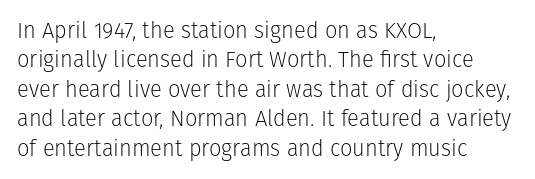
{"italic": "no", "bold": "no", "underline": "no", "align": "left", "line_spacing": "normal", "line_spacing_ratio": 1.34, "letter_spacing": "normal", "letter_spacing_em": 0.0, "glyph_px": 22}
